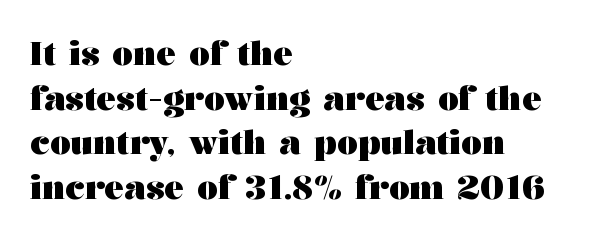
The image shows 33 px heavy, wide serif type, upright; set left-aligned, normal line spacing (1.35x), normal letter spacing, not underlined; medium stroke contrast and a medium x-height.
